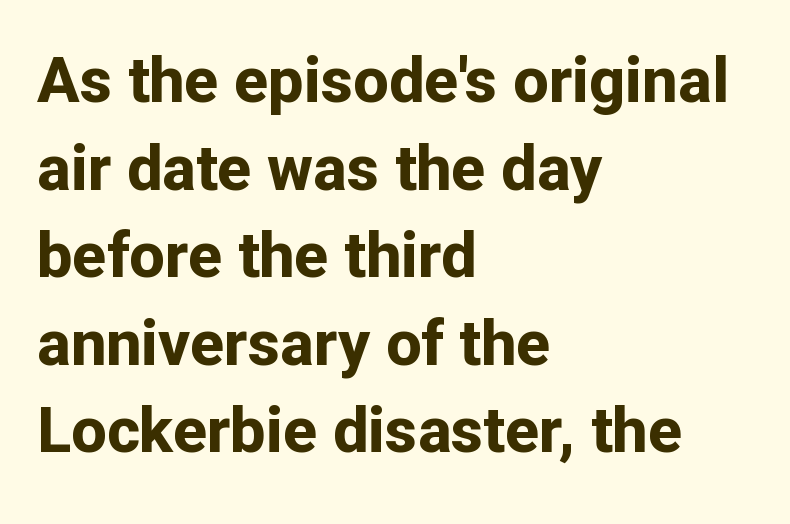
These lines were composed using upright roman letters. Think of a printed novel: that variable character pitch is what you see here. Nope, no serifs anywhere on these letters. The lines in this sample share a left origin and differ only in where they stop.
